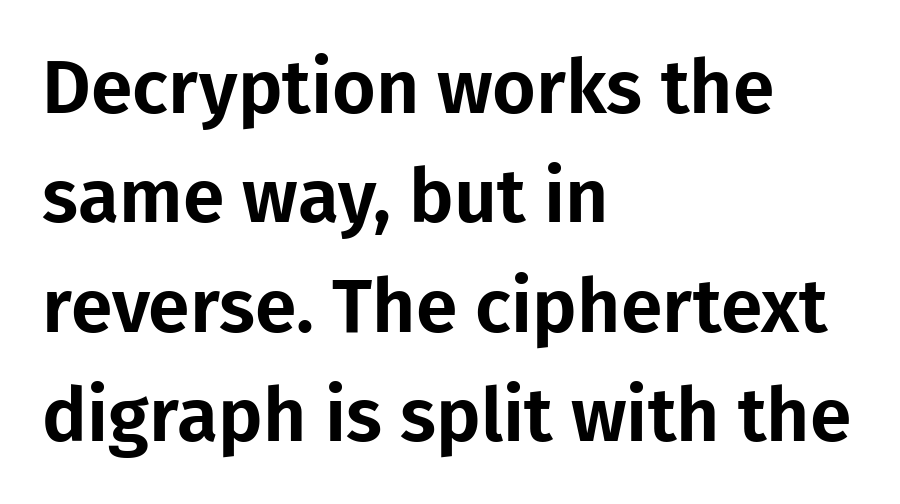
The line texture is even and compact thanks to regular tracking. Each letter keeps its own natural width here, so spacing adapts to shape. The letters stand upright; this is a roman face. I'd call this a sans setting — the letters go barefoot. The area under the type is left untouched.
